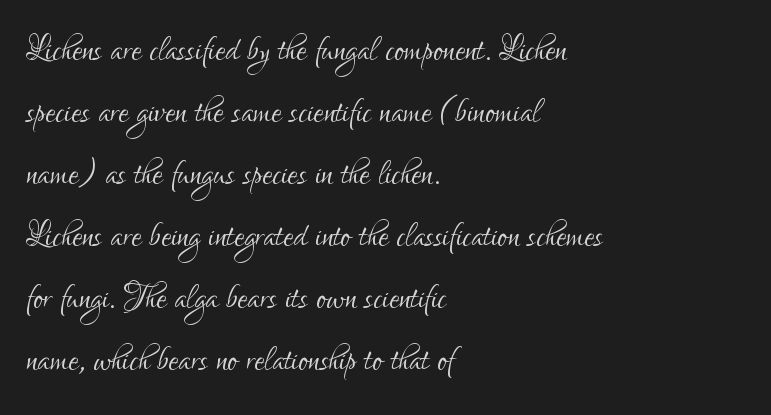
{"serif": "no", "bold": "no", "weight": "light", "width": "condensed", "stroke_contrast": "low", "x_height": "small", "monospaced": "no", "underline": "no", "align": "left", "line_spacing": "normal", "line_spacing_ratio": 1.38, "letter_spacing": "normal", "letter_spacing_em": 0.0, "glyph_px": 45}
